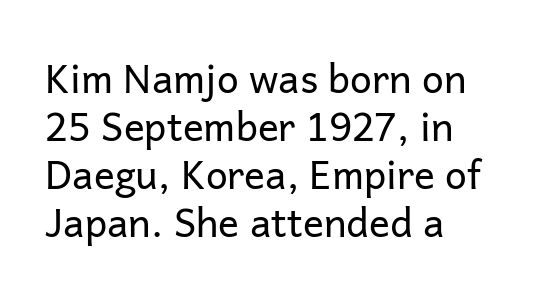
{"serif": "no", "italic": "no", "bold": "no", "weight": "regular", "width": "normal", "stroke_contrast": "low", "x_height": "medium", "monospaced": "no", "underline": "no", "align": "left", "line_spacing_ratio": 1.23, "letter_spacing": "normal", "letter_spacing_em": 0.0, "glyph_px": 39}
